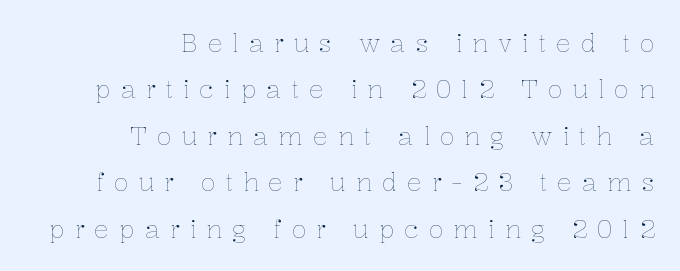
{"italic": "no", "bold": "no", "underline": "no", "align": "right", "line_spacing_ratio": 1.86, "letter_spacing": "wide", "letter_spacing_em": 0.39, "glyph_px": 25}
